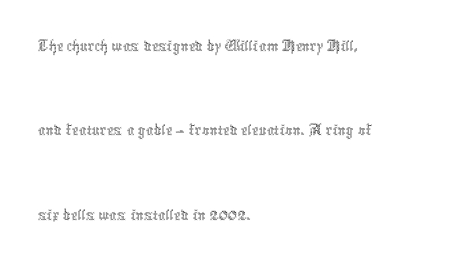
Q: Is the text bold? A: No.
Q: Is the text italic (slanted)? A: No, it is upright.
Q: Is the text underlined? A: No.
Q: How is the paragraph aligned? A: Left-aligned.
Q: Is the spacing between letters normal or unusually wide? A: Normal.
Q: Is the spacing between lines tight, normal or loose? A: Loose.
Q: Width (condensed, normal, or wide)? A: Condensed.
Q: x-height? A: Medium.
Q: Monospaced? A: No.
